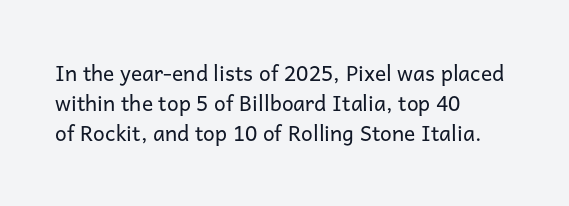
{"italic": "no", "bold": "no", "underline": "no", "align": "left", "line_spacing": "normal", "line_spacing_ratio": 1.43, "letter_spacing": "normal", "letter_spacing_em": 0.0, "glyph_px": 21}
